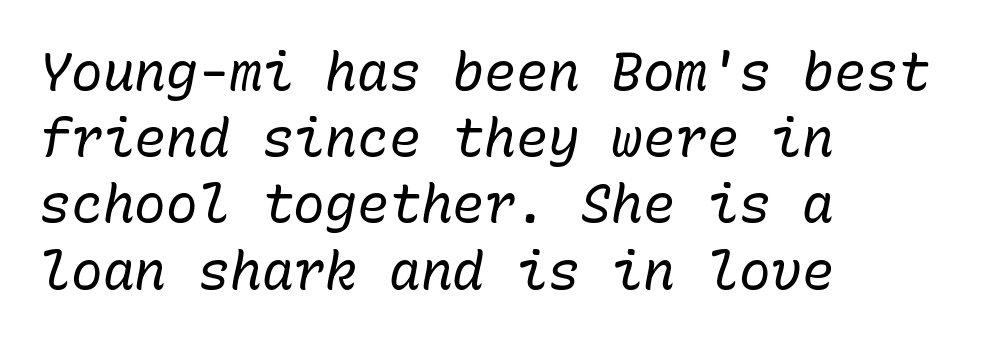
The image shows 53 px regular-weight type, italic (leaning right), monospaced; set left-aligned, normal line spacing (1.25x), normal letter spacing, not underlined; low stroke contrast and a medium x-height.
